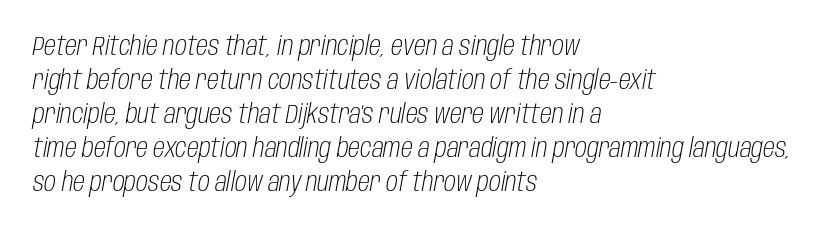
Layout note: lines flush left. The area under the type is left untouched. The horizontal fit of the characters is conventional and even. Caption: face not bold, strokes unweighted. A typesetter would call this leading conventional body-copy spacing.
